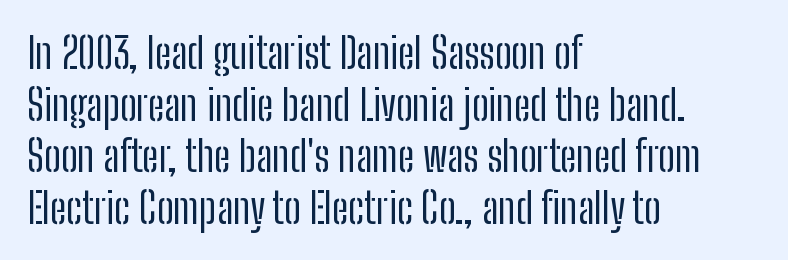
Spacing verdict: proportional, widths tailored to each character. Ascenders rise straight up at ninety degrees. In CSS terms this would be text-align: left. Each letter's strokes conclude bluntly, with no projecting serifs. In terms of letterspacing, this is plain default setting.
